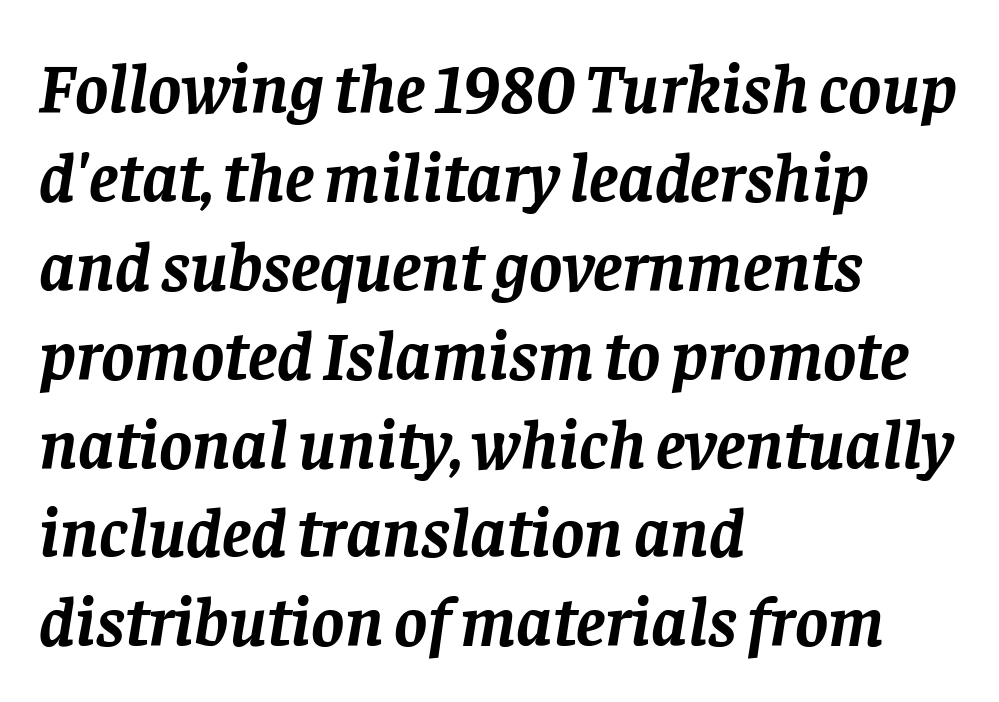
There's an unmistakable incline to the writing here. Decoration check: the copy has no underline. Compared with typical paragraphs, the rows here are spaced about the same. The text block is weighted toward the left margin, trailing off unevenly rightward. Tracking value appears to be zero — textbook default spacing.
